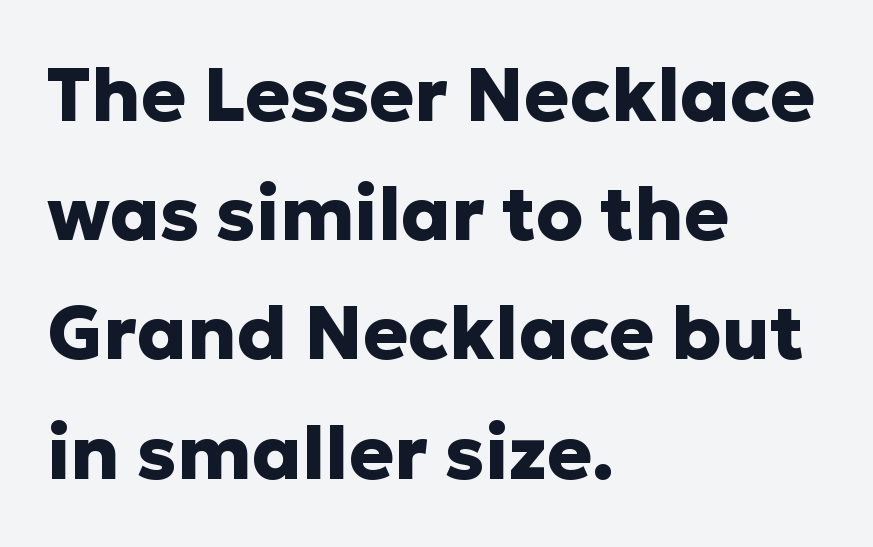
{"serif": "no", "italic": "no", "bold": "yes", "weight": "heavy", "width": "normal", "stroke_contrast": "low", "x_height": "medium", "monospaced": "no", "underline": "no", "align": "left", "line_spacing": "normal", "line_spacing_ratio": 1.59, "letter_spacing": "normal", "letter_spacing_em": 0.0, "glyph_px": 75}
